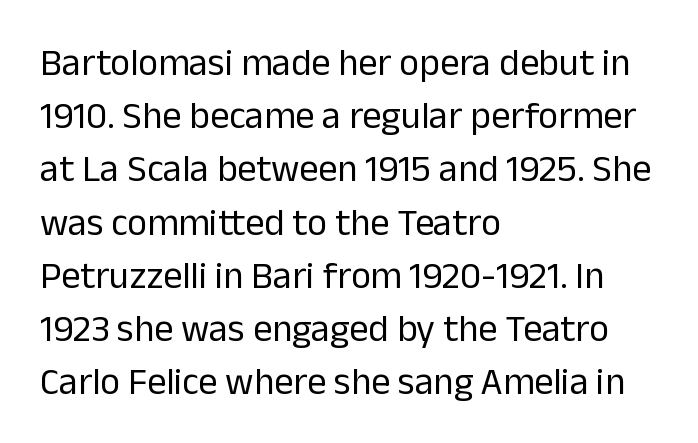
Q: Is the text bold? A: No.
Q: Is the text italic (slanted)? A: No, it is upright.
Q: Is the typeface a serif or a sans-serif typeface? A: Sans-serif.
Q: Is the text underlined? A: No.
Q: How is the paragraph aligned? A: Left-aligned.
Q: Is the spacing between letters normal or unusually wide? A: Normal.
Q: Is the spacing between lines tight, normal or loose? A: Normal.
Q: Width (condensed, normal, or wide)? A: Normal.
Q: Stroke contrast? A: Low.
Q: x-height? A: Medium.
Q: Monospaced? A: No.
